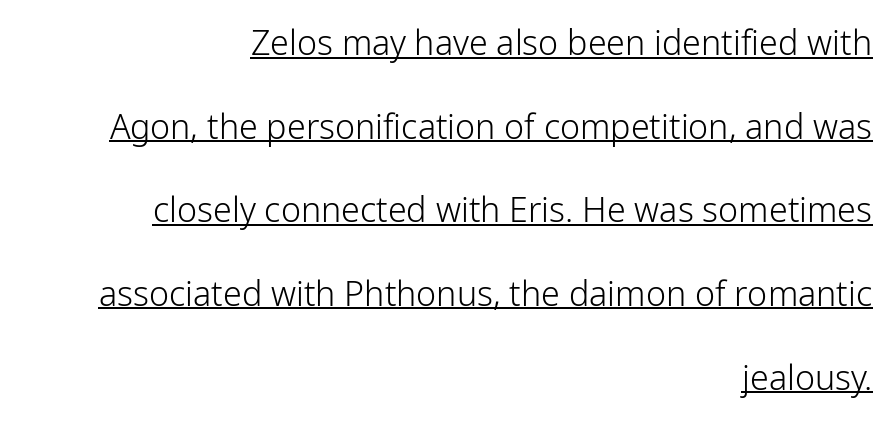
The image shows 34 px light sans-serif type, upright; set right-aligned, loose line spacing (2.46x), normal letter spacing, underlined; low stroke contrast and a medium x-height.
